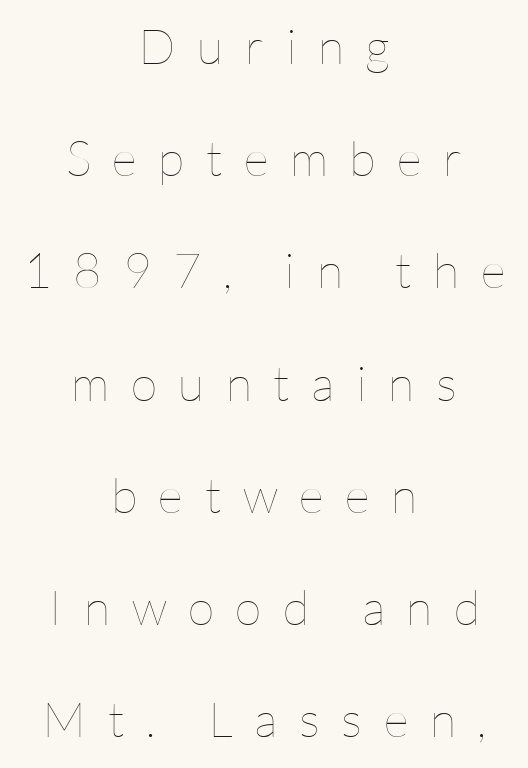
{"italic": "no", "bold": "no", "weight": "thin", "width": "normal", "stroke_contrast": "low", "x_height": "medium", "monospaced": "no", "underline": "no", "align": "center", "line_spacing": "loose", "line_spacing_ratio": 2.29, "letter_spacing": "wide", "letter_spacing_em": 0.44, "glyph_px": 49}
